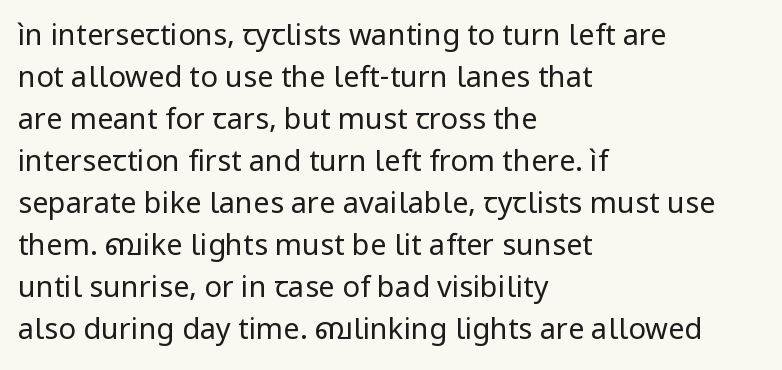
Q: Is the text bold? A: No.
Q: Is the text italic (slanted)? A: No, it is upright.
Q: Is the typeface a serif or a sans-serif typeface? A: Sans-serif.
Q: Is the text underlined? A: No.
Q: How is the paragraph aligned? A: Left-aligned.
Q: Is the spacing between letters normal or unusually wide? A: Normal.
Q: Is the spacing between lines tight, normal or loose? A: Normal.
Q: Width (condensed, normal, or wide)? A: Normal.
Q: Stroke contrast? A: Low.
Q: x-height? A: Medium.
Q: Monospaced? A: No.
